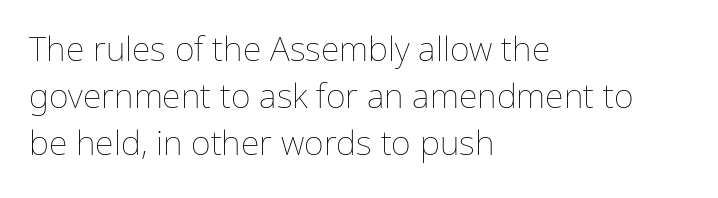
Character widths vary here, with narrow letters taking less room than wide ones. Regarding leading, the lines here are spaced in the standard way. Stroke thickness stays within the range of a standard reading face or lighter. Designer's note — italics off, roman on.
